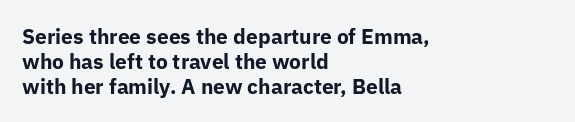
Anything drawn beneath the words? Only blank space. Typesetter's note: full bold, strokes at maximum text heaviness. Each line starts at the same left margin while the right side varies. What stands out about the letter spacing? Nothing — it is the standard amount. Every character sits straight up, as roman type does.
